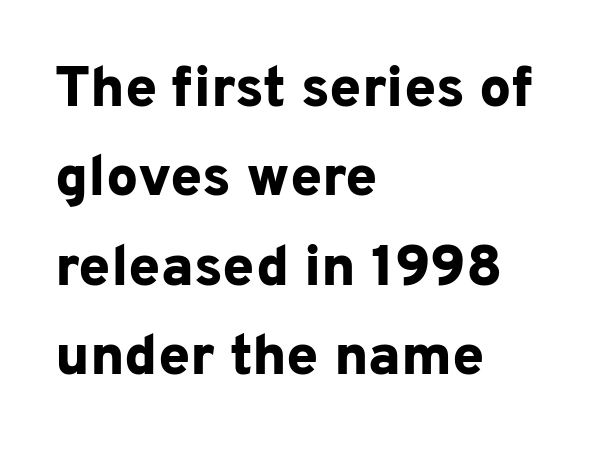
Q: Is the text bold? A: Yes.
Q: Is the text italic (slanted)? A: No, it is upright.
Q: Is the typeface a serif or a sans-serif typeface? A: Sans-serif.
Q: Is the text underlined? A: No.
Q: How is the paragraph aligned? A: Left-aligned.
Q: Is the spacing between letters normal or unusually wide? A: Normal.
Q: Is the spacing between lines tight, normal or loose? A: Normal.
Q: Width (condensed, normal, or wide)? A: Normal.
Q: Stroke contrast? A: Low.
Q: x-height? A: Medium.
Q: Monospaced? A: No.
